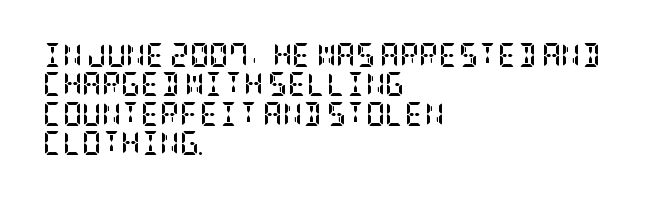
{"italic": "no", "bold": "yes", "underline": "no", "align": "left", "line_spacing_ratio": 1.22, "letter_spacing": "normal", "letter_spacing_em": 0.0, "glyph_px": 24}
